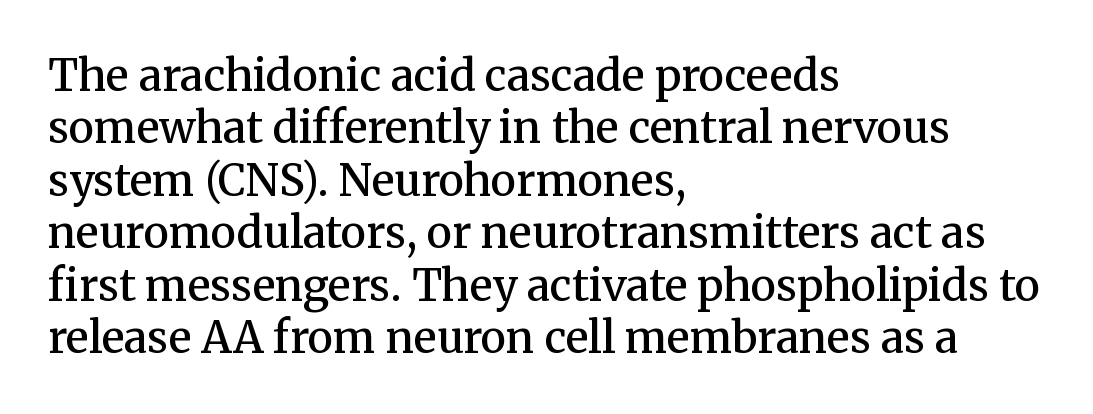
Q: Is the text bold? A: Semi-bold.
Q: Is the text italic (slanted)? A: No, it is upright.
Q: Is the typeface a serif or a sans-serif typeface? A: Serif.
Q: Is the text underlined? A: No.
Q: How is the paragraph aligned? A: Left-aligned.
Q: Is the spacing between letters normal or unusually wide? A: Normal.
Q: Width (condensed, normal, or wide)? A: Normal.
Q: Stroke contrast? A: Medium.
Q: x-height? A: Medium.
Q: Monospaced? A: No.
